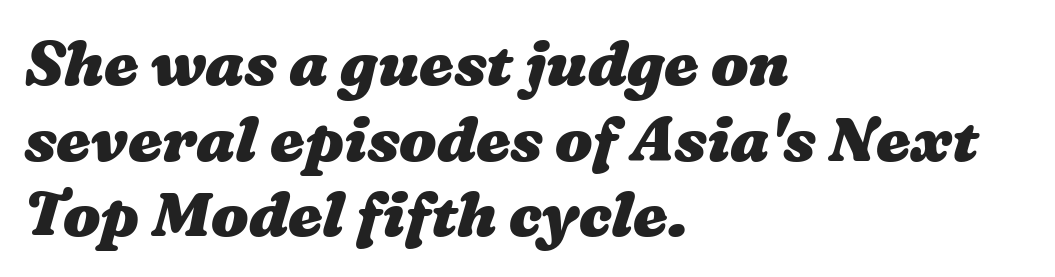
Emphasis by weight is at full strength: bold. Any mark beneath the type? The region is blank. The lines in this sample share a left origin and differ only in where they stop. Caption: standard tracking, unaltered.
